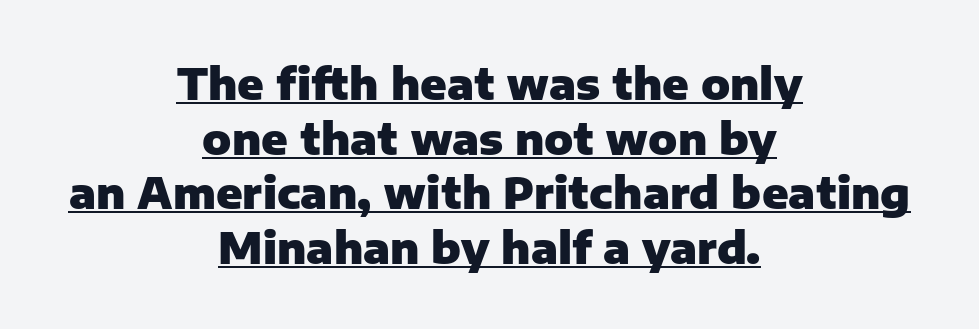
The image shows 43 px heavy sans-serif type, upright; set centered, normal line spacing (1.27x), normal letter spacing, underlined; low stroke contrast and a medium x-height.
